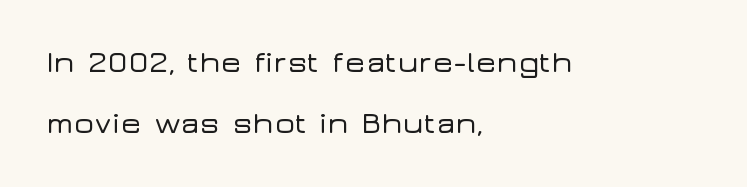
{"serif": "no", "italic": "no", "width": "wide", "stroke_contrast": "low", "x_height": "medium", "monospaced": "no", "underline": "no", "align": "left", "line_spacing": "loose", "line_spacing_ratio": 1.97, "letter_spacing": "normal", "letter_spacing_em": 0.0, "glyph_px": 31}
